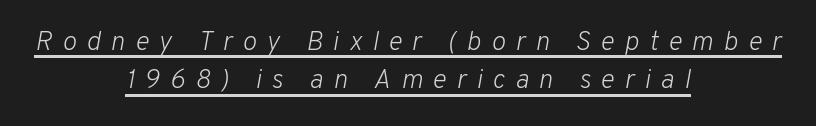
The image shows 27 px text type, italic (leaning right); set centered, normal line spacing (1.42x), unusually wide letter spacing (+0.37 em), underlined.
